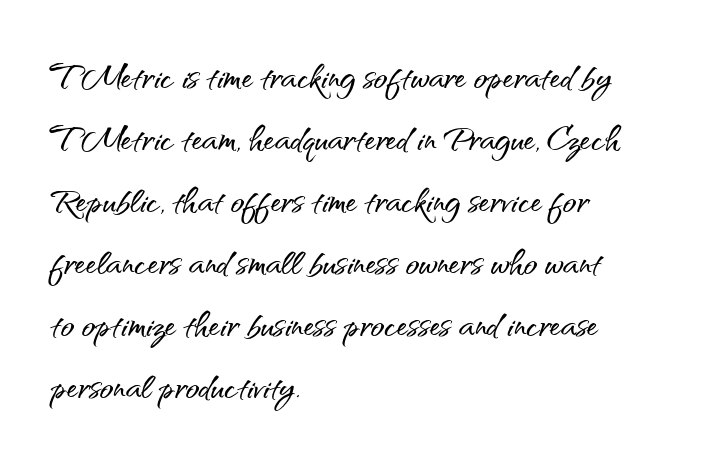
Q: Is the text italic (slanted)? A: Yes.
Q: Is the typeface a serif or a sans-serif typeface? A: Sans-serif.
Q: Is the text underlined? A: No.
Q: How is the paragraph aligned? A: Left-aligned.
Q: Is the spacing between letters normal or unusually wide? A: Normal.
Q: Is the spacing between lines tight, normal or loose? A: Normal.
Q: Width (condensed, normal, or wide)? A: Normal.
Q: Stroke contrast? A: Medium.
Q: x-height? A: Small.
Q: Monospaced? A: No.
